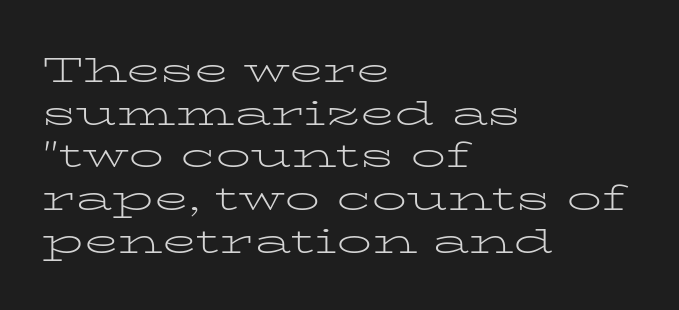
{"serif": "yes", "italic": "no", "bold": "no", "weight": "light", "width": "wide", "stroke_contrast": "low", "x_height": "medium", "monospaced": "no", "underline": "no", "align": "left", "line_spacing_ratio": 1.22, "letter_spacing": "normal", "letter_spacing_em": 0.0, "glyph_px": 35}
